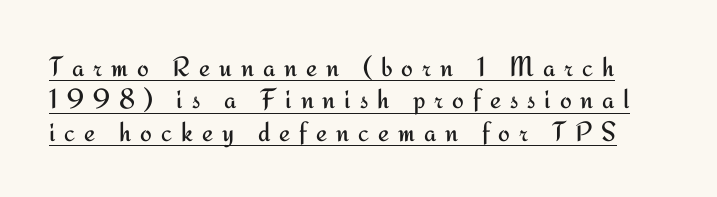
The image shows 28 px regular-weight sans-serif type, upright; set line spacing 1.16x, unusually wide letter spacing (+0.32 em), underlined; medium stroke contrast and a small x-height.
